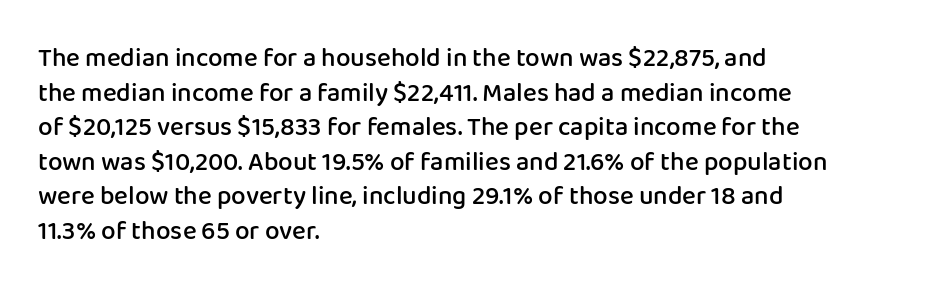
The glyphs have the mass of a demibold cut, below bold. Is the letter spacing exaggerated? No — it looks like the ordinary default. Which margin do the lines hug? The left one — the right edge is uneven. The rows are spaced the way most documents space them. Style check: upright. Has an underline been added? It has not.
